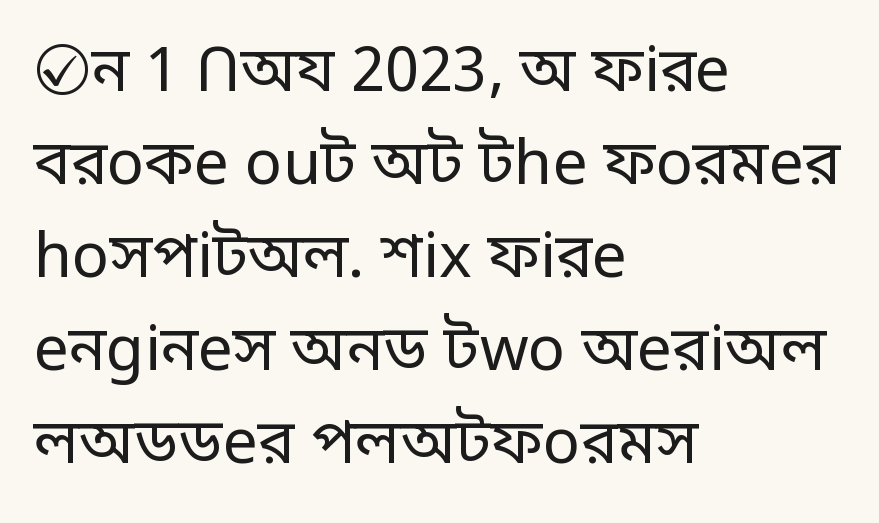
Q: Is the text bold? A: No.
Q: Is the text italic (slanted)? A: No, it is upright.
Q: Is the typeface a serif or a sans-serif typeface? A: Sans-serif.
Q: Is the text underlined? A: No.
Q: How is the paragraph aligned? A: Left-aligned.
Q: Is the spacing between letters normal or unusually wide? A: Normal.
Q: Is the spacing between lines tight, normal or loose? A: Normal.
Q: Width (condensed, normal, or wide)? A: Normal.
Q: Stroke contrast? A: Low.
Q: x-height? A: Large.
Q: Monospaced? A: No.
